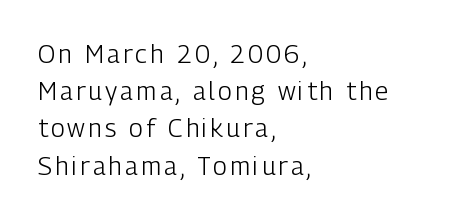
Q: Is the text bold? A: No.
Q: Is the text italic (slanted)? A: No, it is upright.
Q: Is the text underlined? A: No.
Q: How is the paragraph aligned? A: Left-aligned.
Q: Is the spacing between lines tight, normal or loose? A: Normal.
